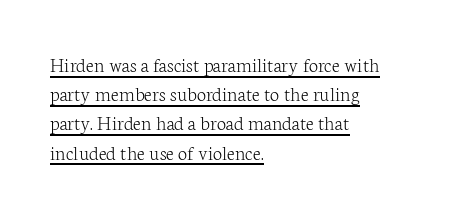
The image shows 21 px text type, upright; set left-aligned, normal line spacing (1.39x), normal letter spacing, underlined.
